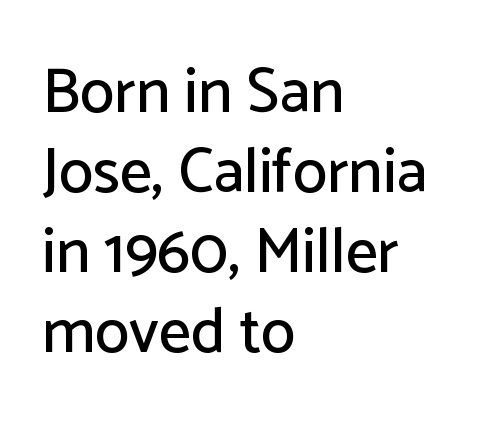
The image shows 63 px sans-serif type, upright; set left-aligned, normal line spacing (1.27x), normal letter spacing, not underlined; low stroke contrast and a medium x-height.
